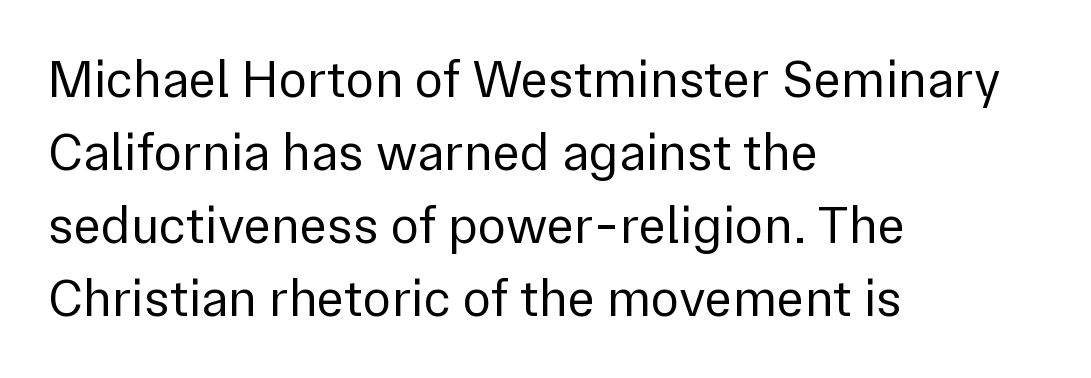
{"serif": "no", "italic": "no", "bold": "no", "weight": "regular", "width": "normal", "x_height": "medium", "monospaced": "no", "underline": "no", "align": "left", "line_spacing": "normal", "line_spacing_ratio": 1.38, "letter_spacing": "normal", "letter_spacing_em": 0.0, "glyph_px": 53}
